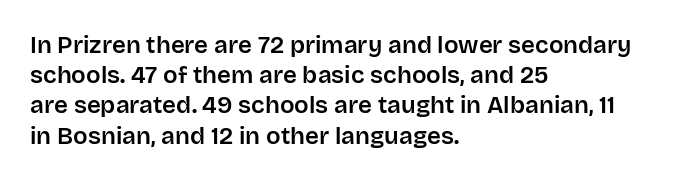
{"italic": "no", "underline": "no", "align": "left", "line_spacing": "normal", "line_spacing_ratio": 1.26, "letter_spacing": "normal", "letter_spacing_em": 0.0, "glyph_px": 24}
